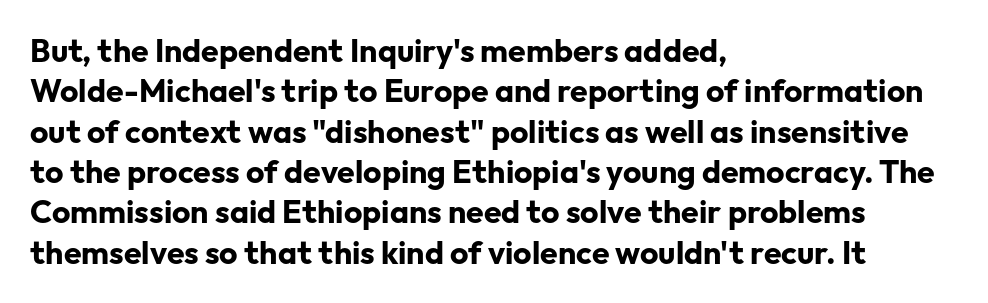
The image shows 32 px bold sans-serif type, upright; set left-aligned, normal line spacing (1.26x), normal letter spacing, not underlined; low stroke contrast and a medium x-height.
